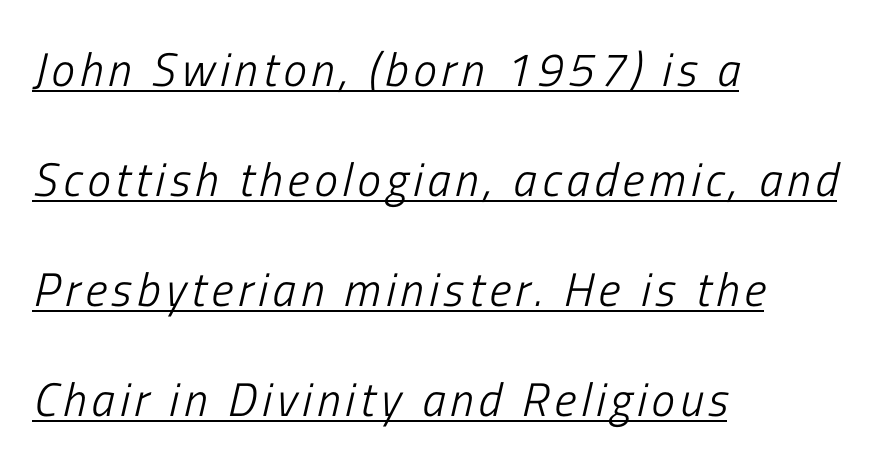
The face used here is proportionally spaced, like ordinary book or web type. This is not heavy type; no bold has been used. Caption: multi-line text, flush left, ragged right. The lines are spread far apart with generous leading. Honestly, the underline is the first thing you notice here.
